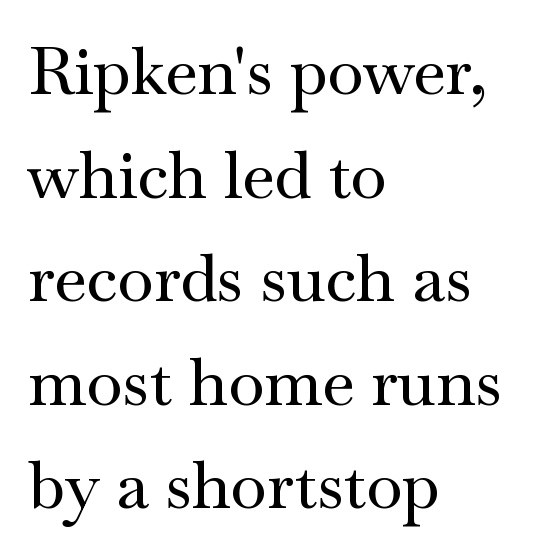
Q: Is the text italic (slanted)? A: No, it is upright.
Q: Is the typeface a serif or a sans-serif typeface? A: Serif.
Q: Is the text underlined? A: No.
Q: How is the paragraph aligned? A: Left-aligned.
Q: Is the spacing between letters normal or unusually wide? A: Normal.
Q: Is the spacing between lines tight, normal or loose? A: Normal.
Q: Width (condensed, normal, or wide)? A: Wide.
Q: Stroke contrast? A: Medium.
Q: x-height? A: Small.
Q: Monospaced? A: No.
